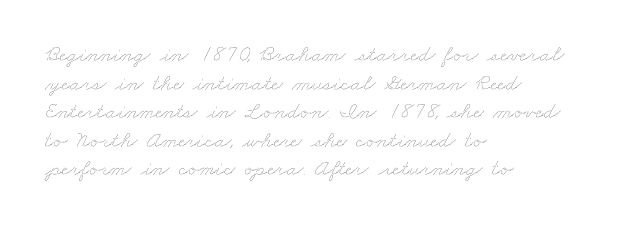
{"bold": "no", "underline": "no", "align": "left", "line_spacing_ratio": 1.24, "letter_spacing": "normal", "letter_spacing_em": 0.0, "glyph_px": 23}
